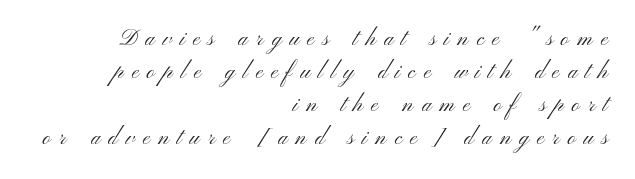
The image shows 22 px text type; set right-aligned, normal line spacing (1.5x), unusually wide letter spacing (+0.37 em), not underlined.
